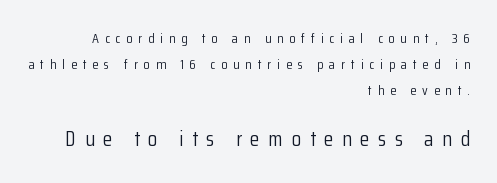
The image shows 21 px text type, upright; set right-aligned, line spacing 1.86x, unusually wide letter spacing (+0.42 em), not underlined; the second (bottom) block is 1.5x larger.
